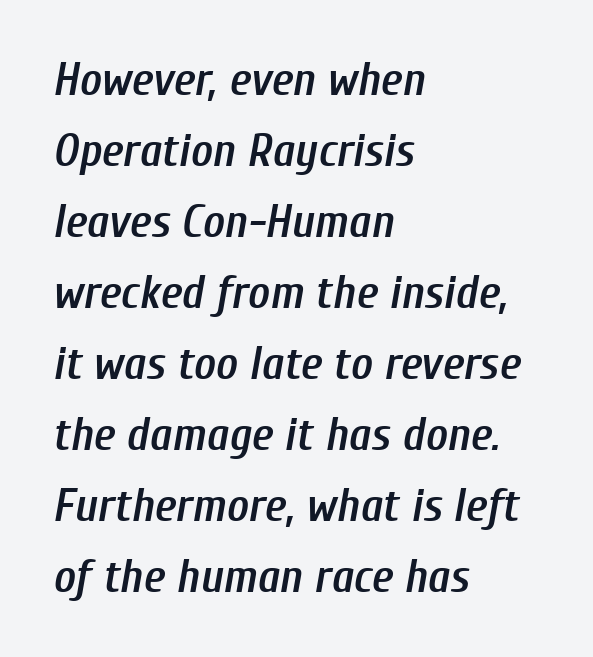
Q: Is the text bold? A: Semi-bold.
Q: Is the text italic (slanted)? A: Yes, it leans right by about 10 degrees.
Q: Is the text underlined? A: No.
Q: How is the paragraph aligned? A: Left-aligned.
Q: Is the spacing between letters normal or unusually wide? A: Normal.
Q: Is the spacing between lines tight, normal or loose? A: Normal.
Q: Width (condensed, normal, or wide)? A: Condensed.
Q: Stroke contrast? A: Low.
Q: x-height? A: Medium.
Q: Monospaced? A: No.
